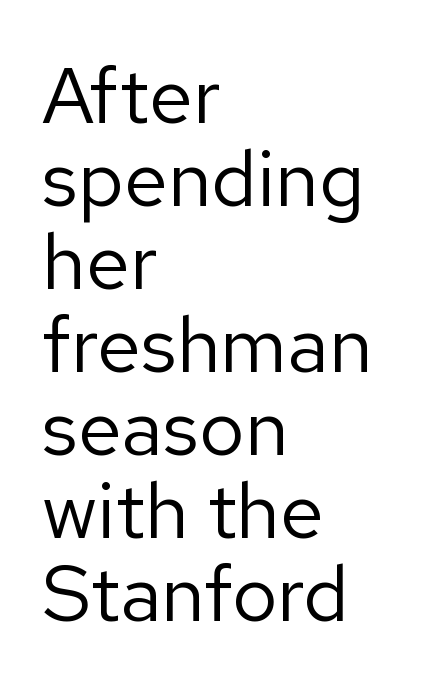
{"serif": "no", "italic": "no", "bold": "no", "weight": "regular", "width": "normal", "stroke_contrast": "low", "x_height": "medium", "monospaced": "no", "underline": "no", "align": "left", "line_spacing": "tight", "line_spacing_ratio": 1.05, "letter_spacing": "normal", "letter_spacing_em": 0.0, "glyph_px": 79}
